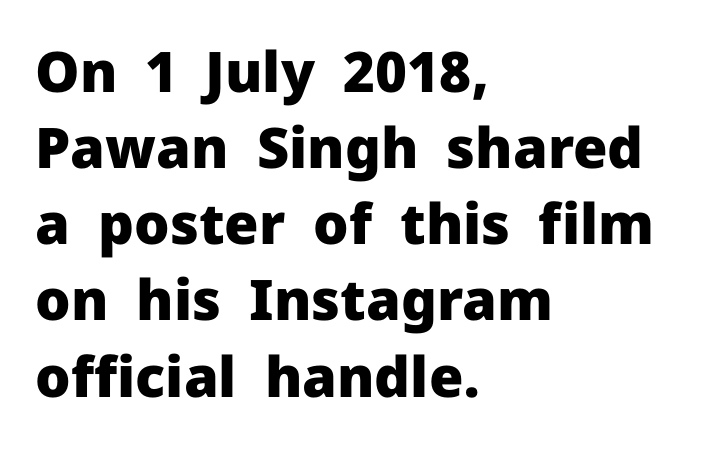
Q: Is the text bold? A: Yes.
Q: Is the text italic (slanted)? A: No, it is upright.
Q: Is the typeface a serif or a sans-serif typeface? A: Sans-serif.
Q: Is the text underlined? A: No.
Q: How is the paragraph aligned? A: Left-aligned.
Q: Is the spacing between letters normal or unusually wide? A: Normal.
Q: Is the spacing between lines tight, normal or loose? A: Normal.
Q: Width (condensed, normal, or wide)? A: Normal.
Q: Stroke contrast? A: Low.
Q: x-height? A: Medium.
Q: Monospaced? A: No.
